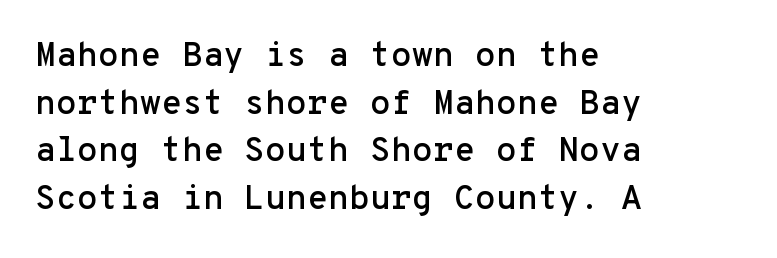
The image shows 34 px sans-serif type, upright, monospaced; set left-aligned, normal line spacing (1.4x), normal letter spacing, not underlined; low stroke contrast and a medium x-height.
